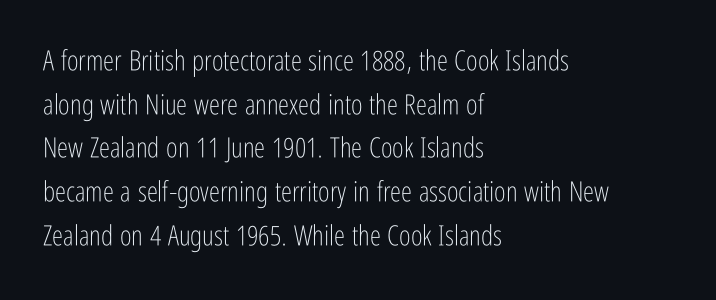
{"serif": "no", "italic": "no", "bold": "no", "weight": "light", "width": "condensed", "stroke_contrast": "low", "x_height": "medium", "monospaced": "no", "underline": "no", "align": "left", "line_spacing": "normal", "line_spacing_ratio": 1.56, "letter_spacing": "normal", "letter_spacing_em": 0.0, "glyph_px": 28}
